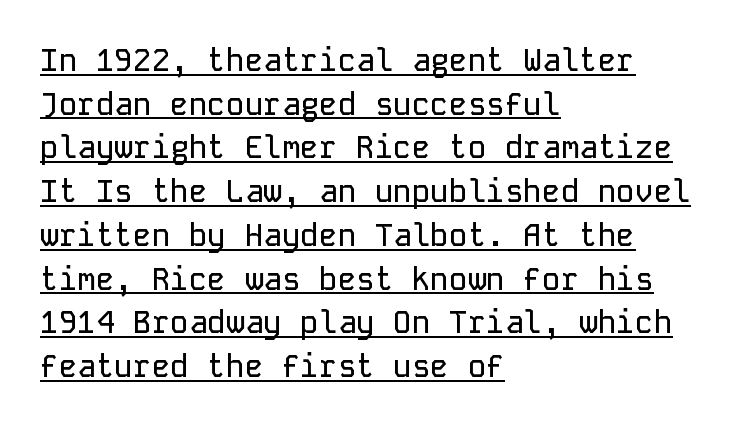
This sample has the even, mechanical cadence of fixed-width lettering. The letters carry no serifs — their stems end cleanly without finishing strokes. Observe the ordinary spacing: letters are neighbours, not strangers. Style check: upright. These lines are set flush left with a ragged right edge.
